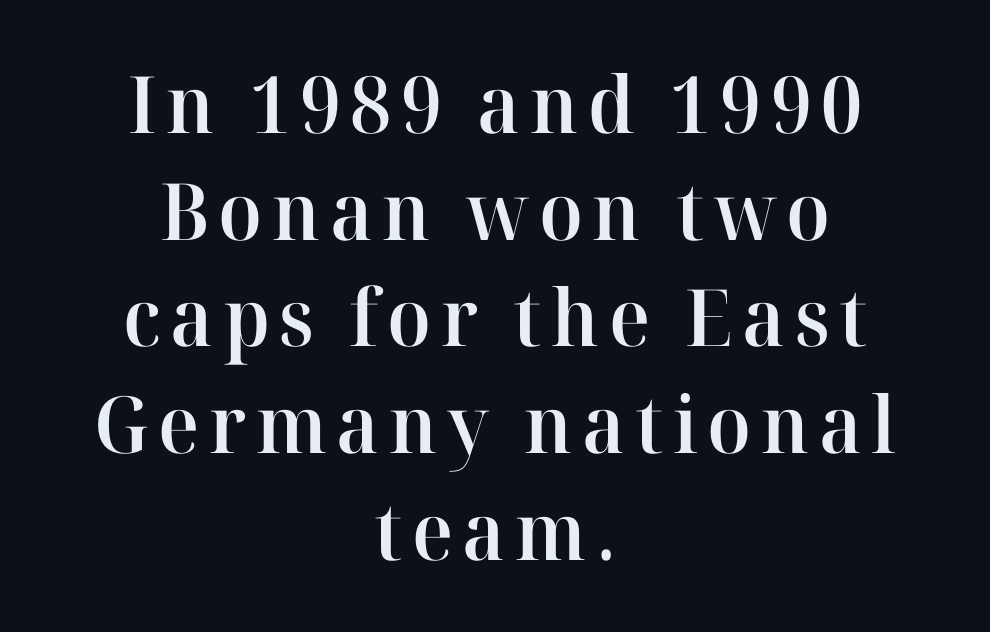
{"serif": "yes", "italic": "no", "bold": "semi", "weight": "semibold", "width": "normal", "stroke_contrast": "high", "x_height": "medium", "monospaced": "no", "underline": "no", "align": "center", "line_spacing": "normal", "line_spacing_ratio": 1.35, "glyph_px": 79}
